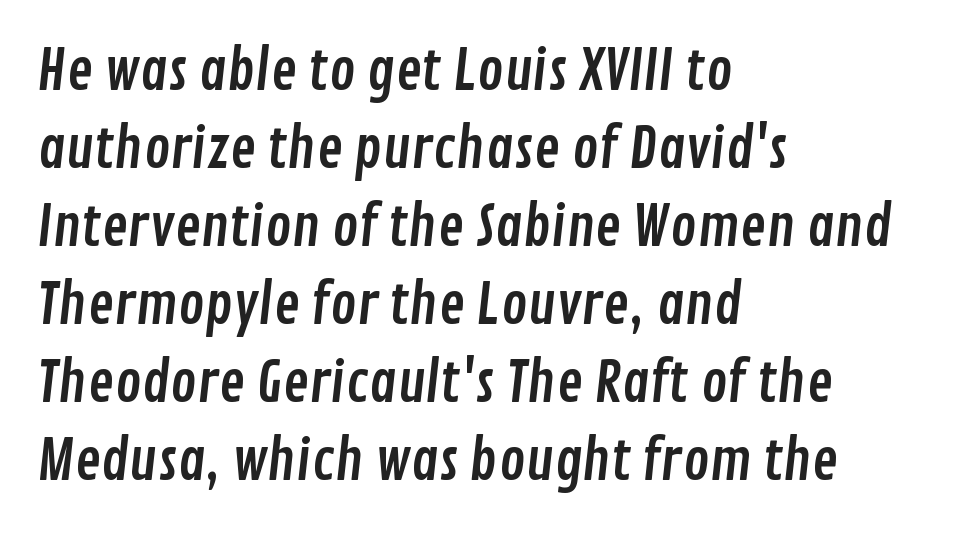
The image shows 55 px condensed sans-serif type; set left-aligned, normal line spacing (1.42x), normal letter spacing, not underlined; low stroke contrast and a medium x-height.
